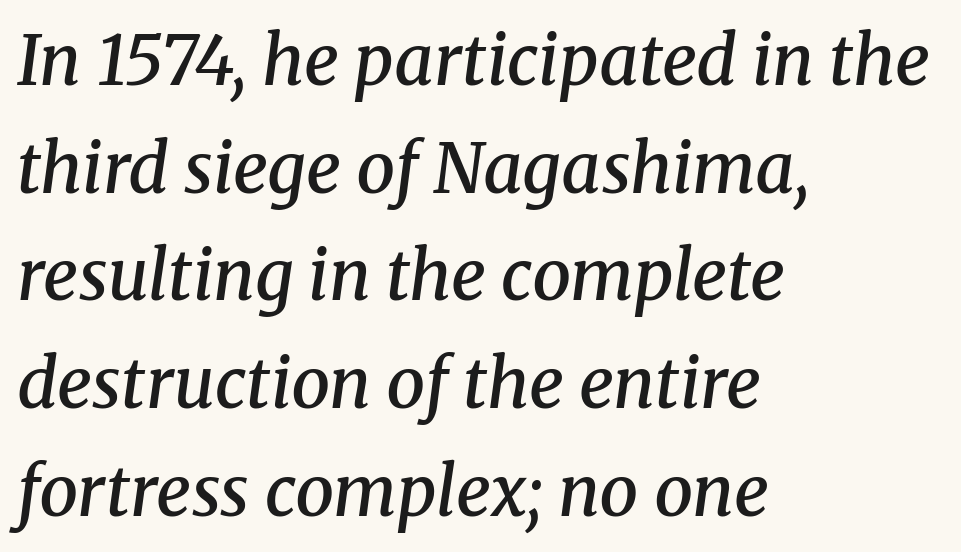
The image shows 69 px semibold serif type, italic (leaning right); set left-aligned, normal line spacing (1.56x), normal letter spacing, not underlined; medium stroke contrast and a medium x-height.
